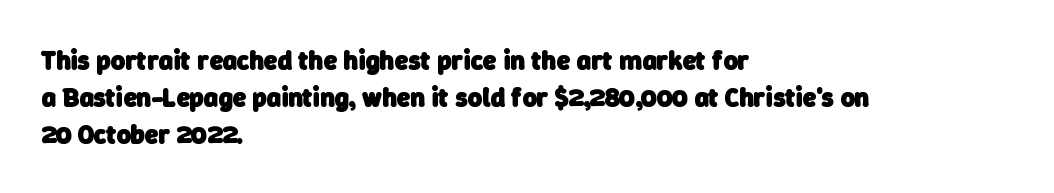
Q: Is the text bold? A: Yes.
Q: Is the text underlined? A: No.
Q: How is the paragraph aligned? A: Left-aligned.
Q: Is the spacing between letters normal or unusually wide? A: Normal.
Q: Is the spacing between lines tight, normal or loose? A: Normal.
